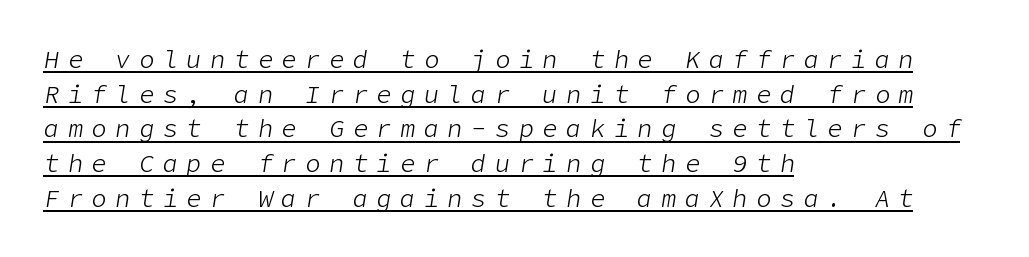
{"italic": "yes", "lean": "right", "slant_degrees": 9, "bold": "no", "underline": "yes", "align": "left", "line_spacing": "normal", "line_spacing_ratio": 1.39, "letter_spacing": "wide", "letter_spacing_em": 0.35, "glyph_px": 25}
